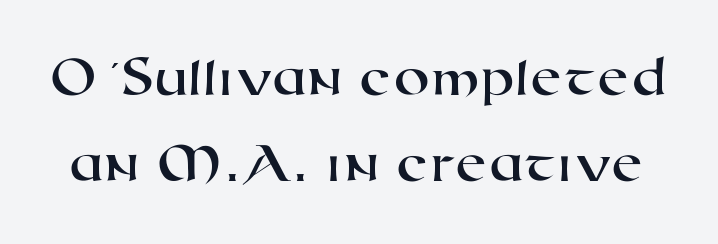
Do the characters align in a grid? No, the font is proportional. Inter-character spacing is left at the font's built-in metrics. Does the type have serifs? No, each stem ends abruptly. Compared with typical paragraphs, the rows here are spaced about the same.
